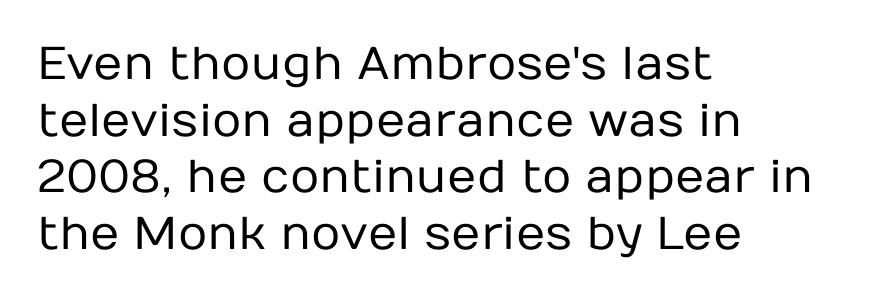
No extra ink here — the face is not bold. Layout note: lines flush left. This is sans-serif lettering, the kind often seen on screens and signage. Here the glyphs are tracked normally, forming tight word shapes. The specimen reads as upright at a glance.
